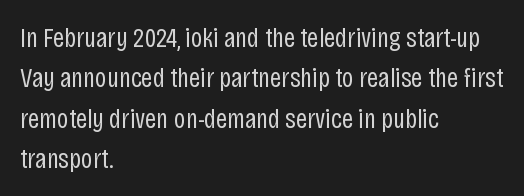
Think of a printed novel: that variable character pitch is what you see here. Lines of text with bare space underneath. The paragraph has a hard left edge and a soft right edge. Line spacing here is normal. The lettering stays uniformly vertical, giving the passage a roman look. No feet cap the strokes, marking this as sans-serif type.
